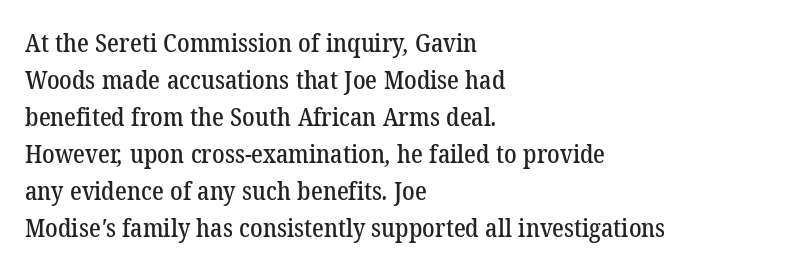
Q: Is the text underlined? A: No.
Q: How is the paragraph aligned? A: Left-aligned.
Q: Is the spacing between letters normal or unusually wide? A: Normal.
Q: Is the spacing between lines tight, normal or loose? A: Normal.
